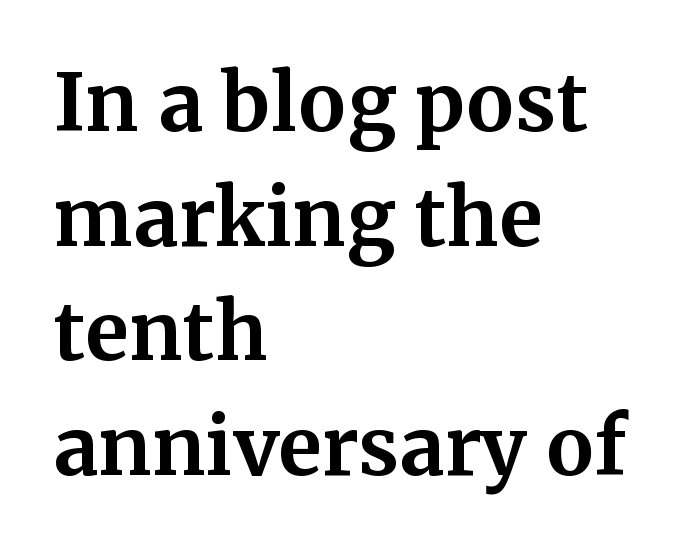
Q: Is the text bold? A: Yes.
Q: Is the text italic (slanted)? A: No, it is upright.
Q: Is the typeface a serif or a sans-serif typeface? A: Serif.
Q: Is the text underlined? A: No.
Q: How is the paragraph aligned? A: Left-aligned.
Q: Is the spacing between letters normal or unusually wide? A: Normal.
Q: Is the spacing between lines tight, normal or loose? A: Normal.
Q: Width (condensed, normal, or wide)? A: Normal.
Q: Stroke contrast? A: Medium.
Q: x-height? A: Medium.
Q: Monospaced? A: No.
